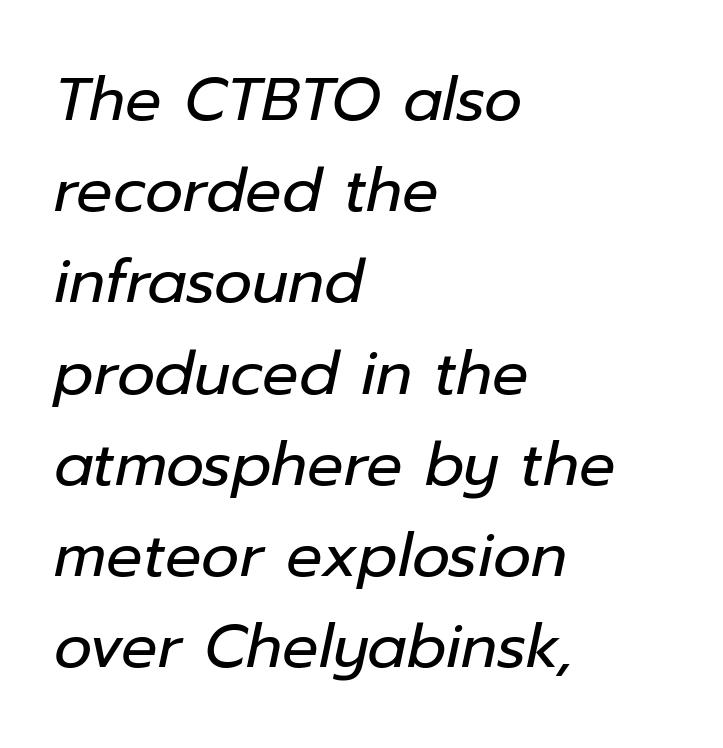
Q: Is the text bold? A: No.
Q: Is the text italic (slanted)? A: Yes, it leans right by about 12 degrees.
Q: Is the text underlined? A: No.
Q: How is the paragraph aligned? A: Left-aligned.
Q: Is the spacing between letters normal or unusually wide? A: Normal.
Q: Is the spacing between lines tight, normal or loose? A: Normal.
Q: Width (condensed, normal, or wide)? A: Normal.
Q: Stroke contrast? A: Low.
Q: x-height? A: Medium.
Q: Monospaced? A: No.
